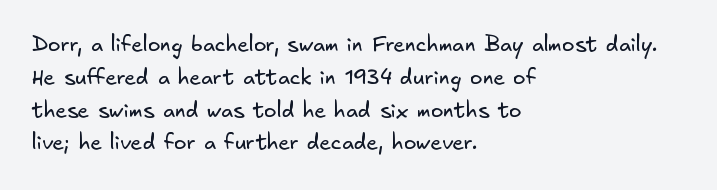
Q: Is the text bold? A: No.
Q: Is the text underlined? A: No.
Q: How is the paragraph aligned? A: Left-aligned.
Q: Is the spacing between letters normal or unusually wide? A: Normal.
Q: Is the spacing between lines tight, normal or loose? A: Normal.
